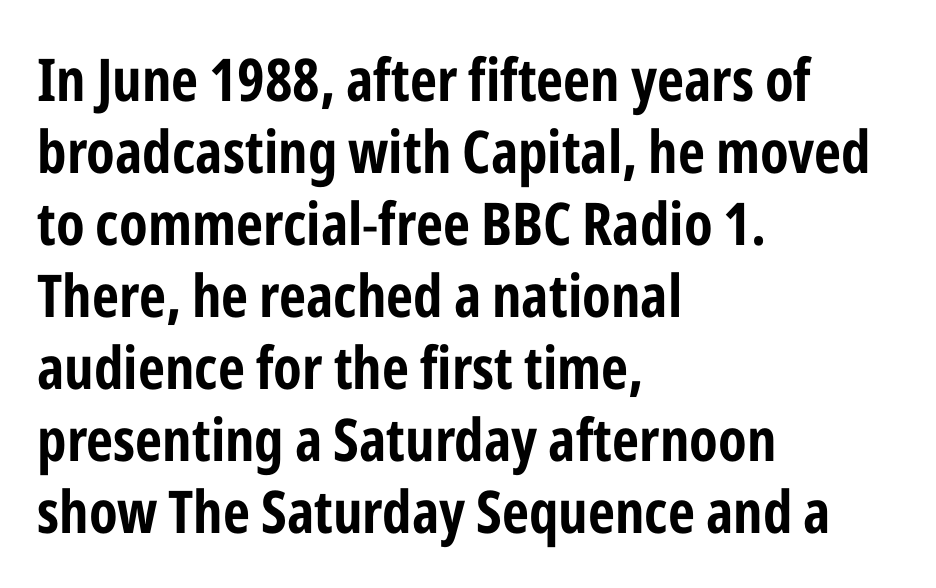
The image shows 59 px condensed sans-serif type, upright; set left-aligned, line spacing 1.22x, normal letter spacing, not underlined; low stroke contrast and a medium x-height.
